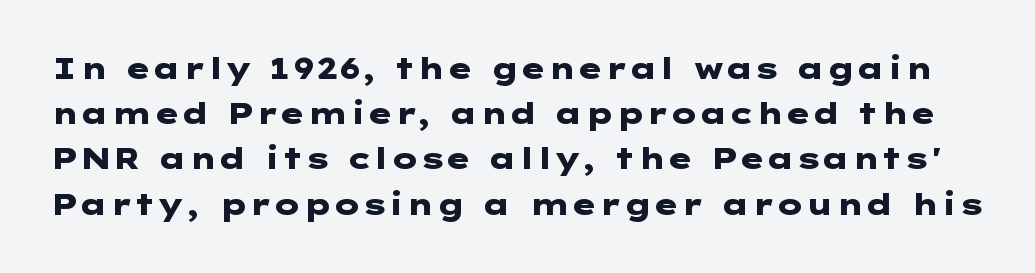
{"serif": "no", "italic": "no", "bold": "yes", "weight": "heavy", "width": "wide", "stroke_contrast": "low", "x_height": "medium", "underline": "no", "line_spacing": "normal", "line_spacing_ratio": 1.56, "letter_spacing": "normal", "letter_spacing_em": 0.0, "glyph_px": 29}
